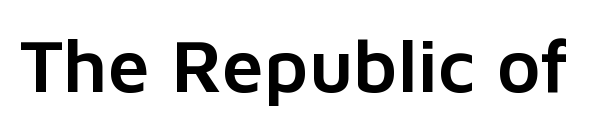
Q: Is the text italic (slanted)? A: No, it is upright.
Q: Is the typeface a serif or a sans-serif typeface? A: Sans-serif.
Q: Is the text underlined? A: No.
Q: Is the spacing between letters normal or unusually wide? A: Normal.
Q: Width (condensed, normal, or wide)? A: Normal.
Q: Stroke contrast? A: Low.
Q: x-height? A: Medium.
Q: Monospaced? A: No.
